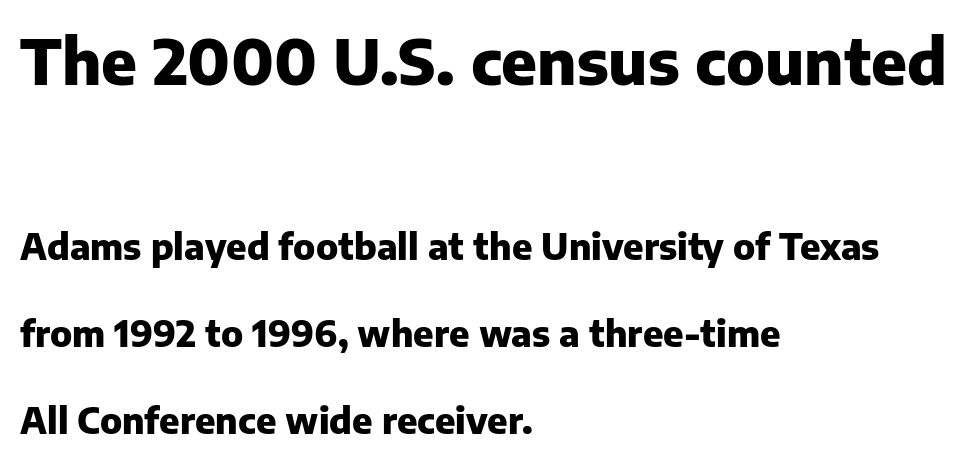
The gap between lines stays unmarked. The ragged edge is on the right, which tells us the setting is flush left. These lines were composed using upright roman letters. Typographic density is high because the face is bold. The face used here appears at its bigger size in the upper chunk.
